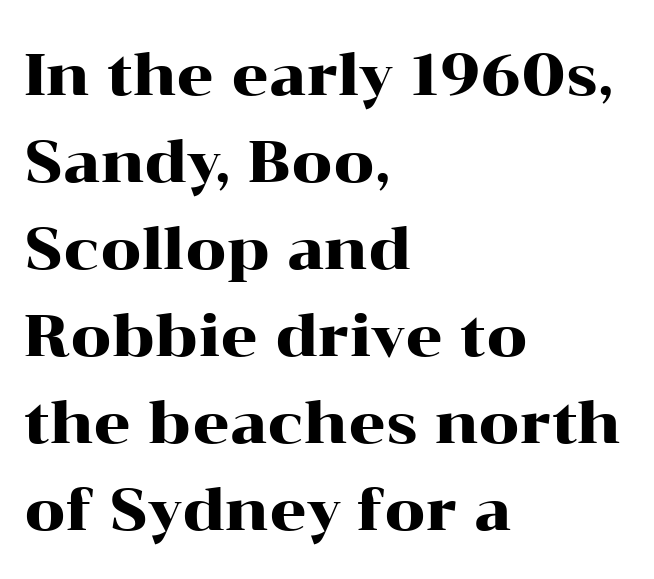
Serifs: yes, visible at the terminals of the letterforms. One glance says typical: line gaps are just what's usual. If you drew a line through each stem, it would be perfectly vertical. Think of a printed novel: that variable character pitch is what you see here. Decoration check: the copy has no underline.
